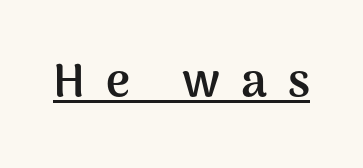
Q: Is the text bold? A: Yes.
Q: Is the text italic (slanted)? A: No, it is upright.
Q: Is the typeface a serif or a sans-serif typeface? A: Sans-serif.
Q: Is the text underlined? A: Yes.
Q: Is the spacing between letters normal or unusually wide? A: Unusually wide.
Q: Width (condensed, normal, or wide)? A: Normal.
Q: Stroke contrast? A: Medium.
Q: x-height? A: Medium.
Q: Monospaced? A: No.
